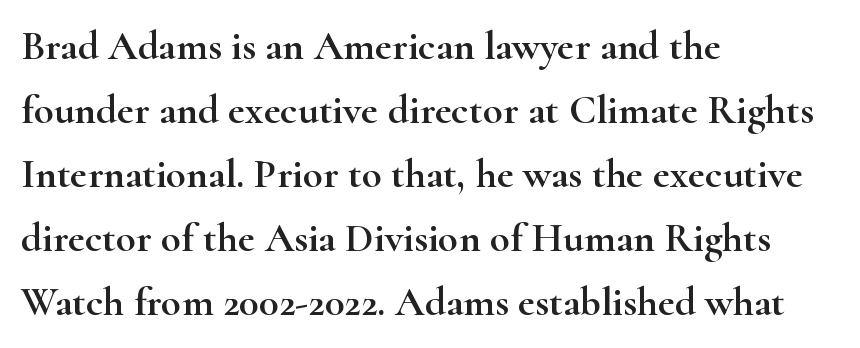
The image shows 41 px wide serif type, upright; set left-aligned, normal line spacing (1.56x), normal letter spacing, not underlined; high stroke contrast and a small x-height.
